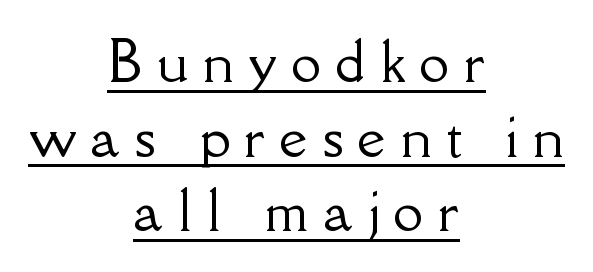
The image shows 54 px serif type, upright; set centered, normal line spacing (1.38x), unusually wide letter spacing (+0.28 em), underlined; low stroke contrast and a small x-height.
